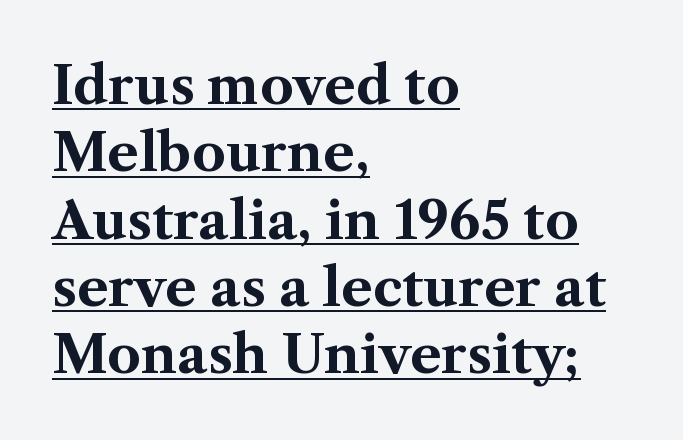
The image shows 53 px bold serif type, upright; set left-aligned, normal line spacing (1.27x), normal letter spacing, underlined; medium stroke contrast and a medium x-height.
